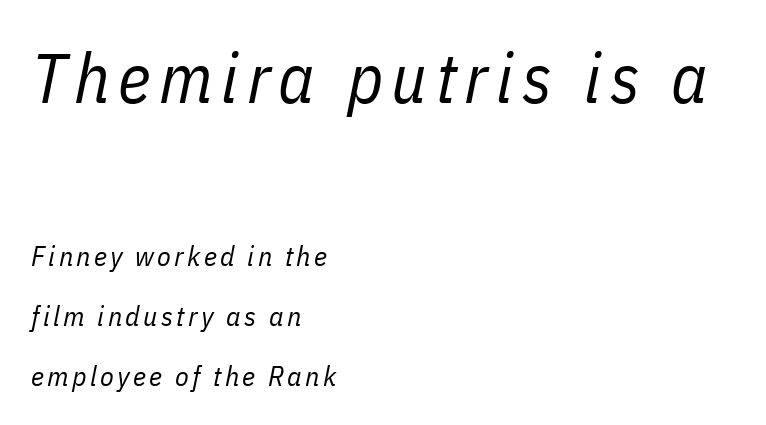
{"italic": "yes", "lean": "right", "slant_degrees": 11, "bold": "no", "weight": "regular", "width": "condensed", "stroke_contrast": "low", "x_height": "medium", "monospaced": "no", "underline": "no", "align": "left", "line_spacing": "loose", "line_spacing_ratio": 2.14, "larger_block": "first", "size_ratio": 2.5, "glyph_px": 70}
